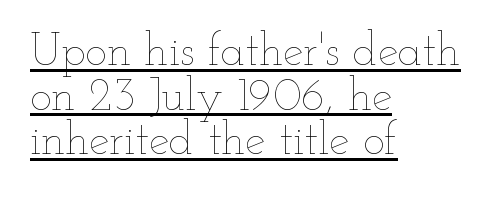
The passage shown is not bold in any degree. The tracking reads as untouched default to a designer's eye. A roman cut, with each character standing at attention. Do the characters align in a grid? No, the font is proportional. Students, observe: this is what under-led, compact text looks like.
